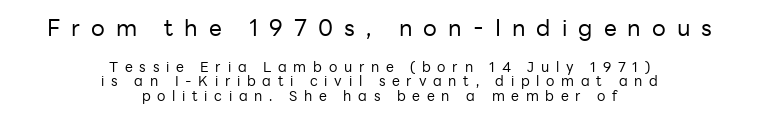
The image shows 23 px text type, upright; set centered, tight line spacing (1.05x), unusually wide letter spacing (+0.48 em), not underlined; the first (top) block is 1.64x larger.
